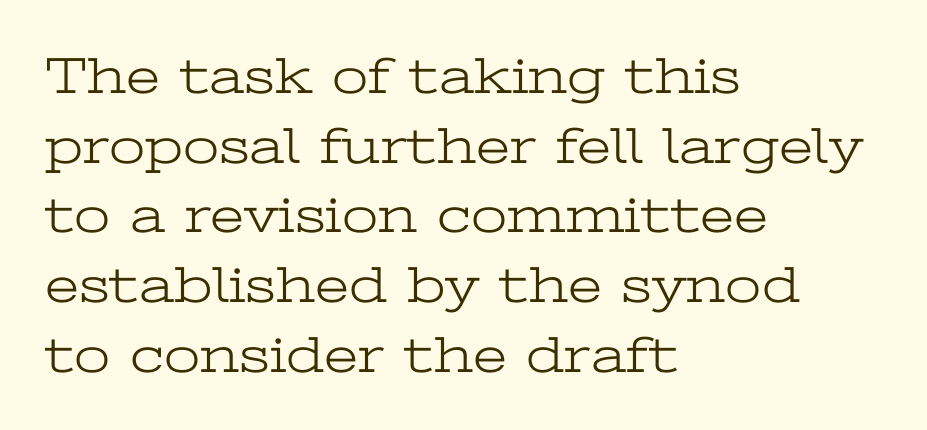
The image shows 52 px light, wide serif type, upright; set left-aligned, normal line spacing (1.34x), normal letter spacing, not underlined; low stroke contrast and a medium x-height.
